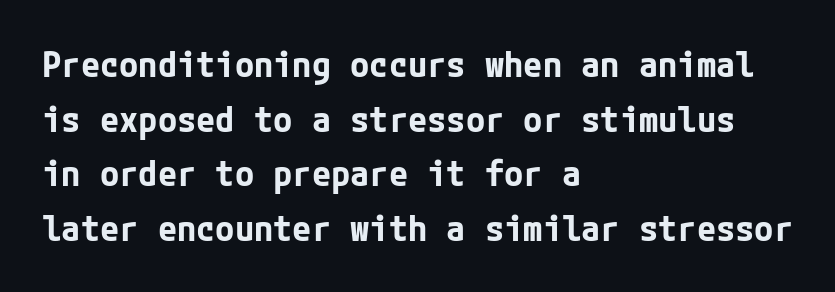
The image shows 35 px bold sans-serif type, upright; set left-aligned, normal line spacing (1.56x), normal letter spacing, not underlined; low stroke contrast and a medium x-height.
